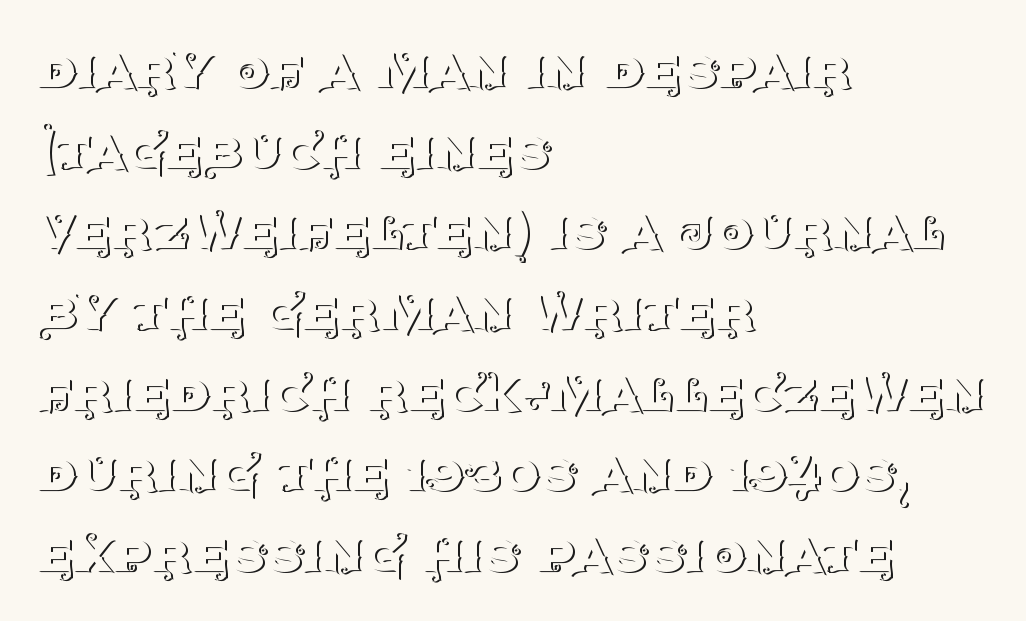
Q: Is the text bold? A: No.
Q: Is the text italic (slanted)? A: No, it is upright.
Q: Is the typeface a serif or a sans-serif typeface? A: Serif.
Q: Is the text underlined? A: No.
Q: How is the paragraph aligned? A: Left-aligned.
Q: Is the spacing between letters normal or unusually wide? A: Normal.
Q: Is the spacing between lines tight, normal or loose? A: Normal.
Q: Width (condensed, normal, or wide)? A: Normal.
Q: Stroke contrast? A: Medium.
Q: x-height? A: Large.
Q: Monospaced? A: No.
